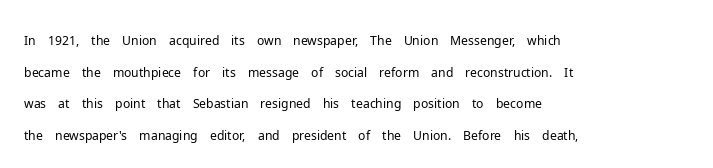
Q: Is the text bold? A: No.
Q: Is the text italic (slanted)? A: No, it is upright.
Q: Is the text underlined? A: No.
Q: How is the paragraph aligned? A: Left-aligned.
Q: Is the spacing between letters normal or unusually wide? A: Normal.
Q: Is the spacing between lines tight, normal or loose? A: Normal.
